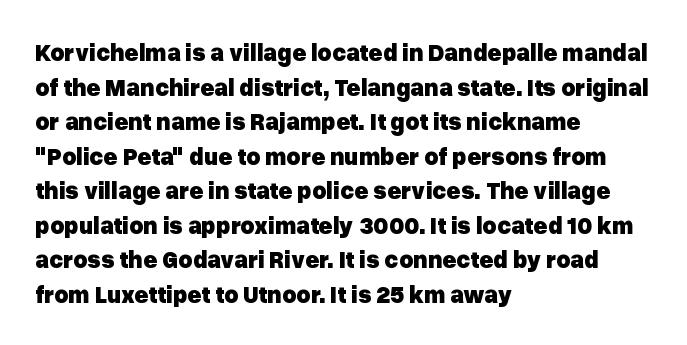
Q: Is the text bold? A: Yes.
Q: Is the text italic (slanted)? A: No, it is upright.
Q: Is the text underlined? A: No.
Q: How is the paragraph aligned? A: Left-aligned.
Q: Is the spacing between letters normal or unusually wide? A: Normal.
Q: Is the spacing between lines tight, normal or loose? A: Normal.
